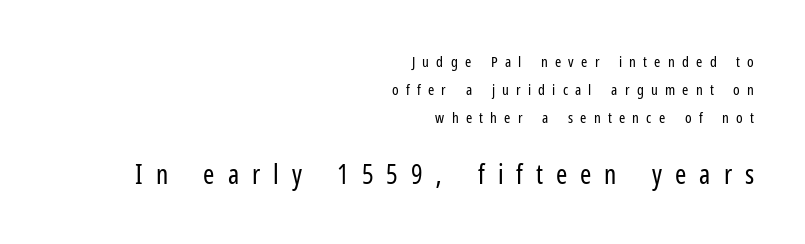
Q: Is the text bold? A: No.
Q: Is the text italic (slanted)? A: No, it is upright.
Q: Is the text underlined? A: No.
Q: How is the paragraph aligned? A: Right-aligned.
Q: Is the spacing between letters normal or unusually wide? A: Unusually wide.
Q: Which block of text is set in a larger size, the first (top) or the second (bottom)? A: The second (bottom) one.
